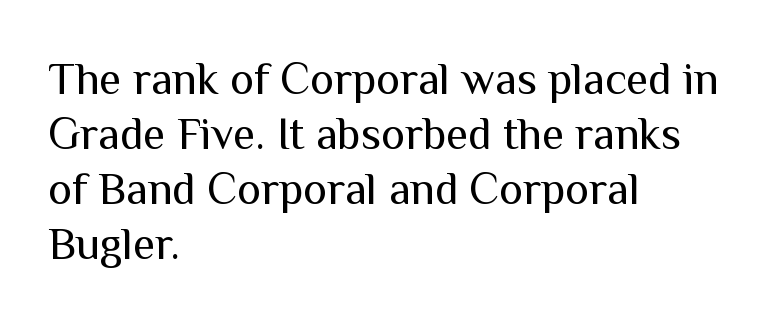
Q: Is the text bold? A: No.
Q: Is the text italic (slanted)? A: No, it is upright.
Q: Is the typeface a serif or a sans-serif typeface? A: Sans-serif.
Q: Is the text underlined? A: No.
Q: How is the paragraph aligned? A: Left-aligned.
Q: Is the spacing between letters normal or unusually wide? A: Normal.
Q: Width (condensed, normal, or wide)? A: Normal.
Q: Stroke contrast? A: Medium.
Q: x-height? A: Medium.
Q: Monospaced? A: No.
